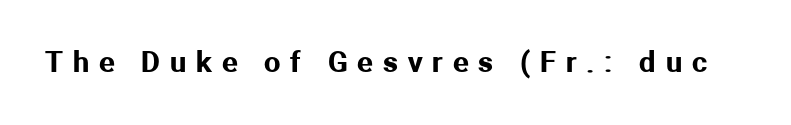
The lettering stays uniformly vertical, giving the passage a roman look. Spacing verdict: proportional, widths tailored to each character. Words float on clear page, feet unadorned. The face used here is rendered with a markedly widened letterfit.
